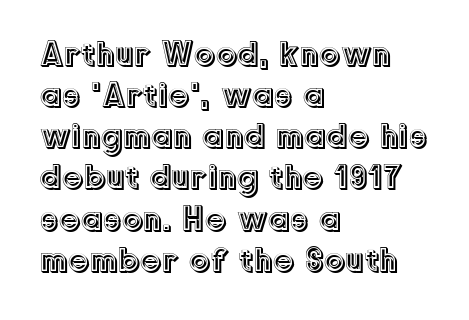
The image shows 34 px text type, upright; set left-aligned, line spacing 1.21x, normal letter spacing, not underlined; a medium x-height.
